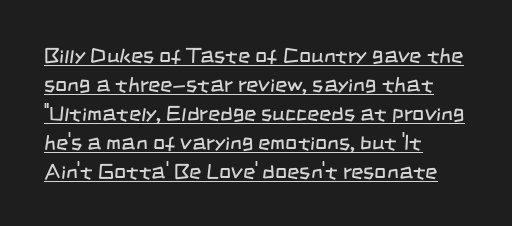
The passage is arranged the way most books set body copy — flush left. Line spacing here is normal. A baseline rule has been typeset under these characters. No extra tracking has been applied to these lines. Compared with a typical body face, this is equally light or lighter still.
